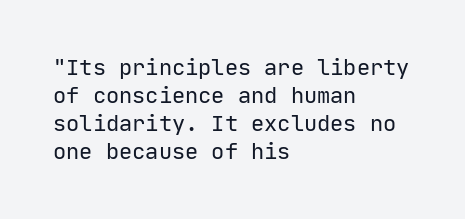
Q: Is the text bold? A: No.
Q: Is the text italic (slanted)? A: No, it is upright.
Q: Is the text underlined? A: No.
Q: How is the paragraph aligned? A: Left-aligned.
Q: Is the spacing between letters normal or unusually wide? A: Normal.
Q: Is the spacing between lines tight, normal or loose? A: Normal.
